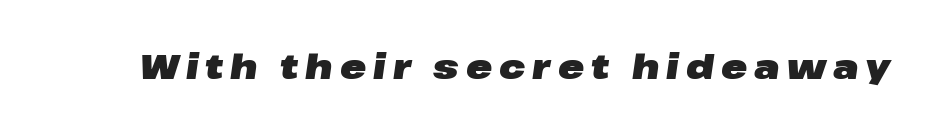
Glyph-to-glyph distance is far greater than everyday printed text. The space beneath each line is pristine and unruled. You can tell it's italic because the verticals aren't actually vertical. Note the varied advance widths — an 'i' is clearly narrower than an 'm'.
